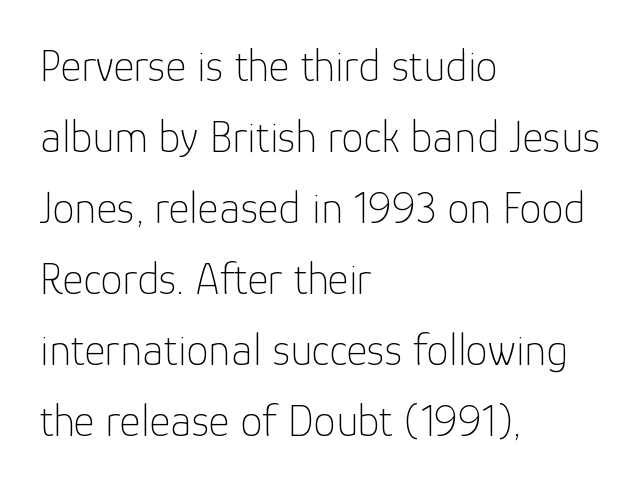
A sans-serif font was chosen for this passage. Bare-footed words on every line. No extra ink here — the face is not bold. Character widths vary here, with narrow letters taking less room than wide ones.
